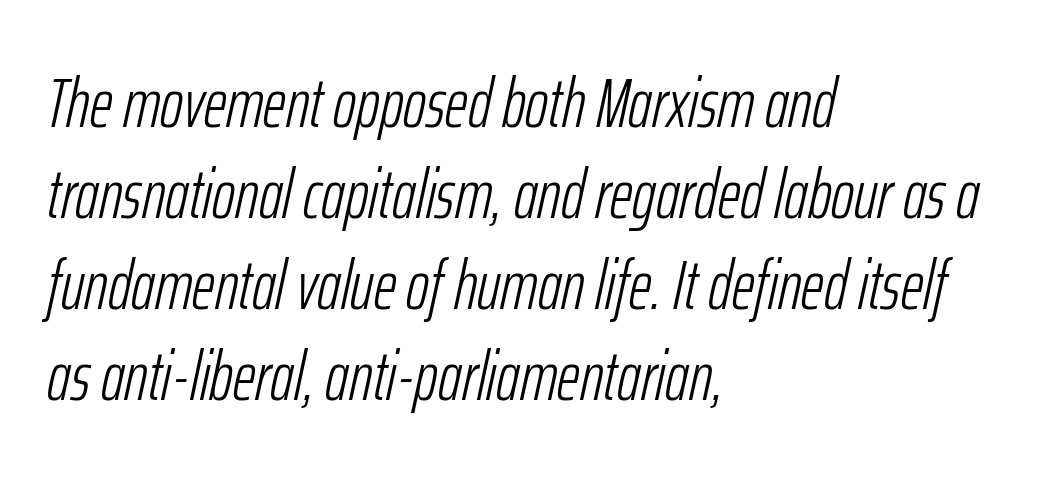
The image shows 70 px light, condensed type, italic (leaning right); set left-aligned, normal line spacing (1.3x), normal letter spacing, not underlined; low stroke contrast and a medium x-height.
